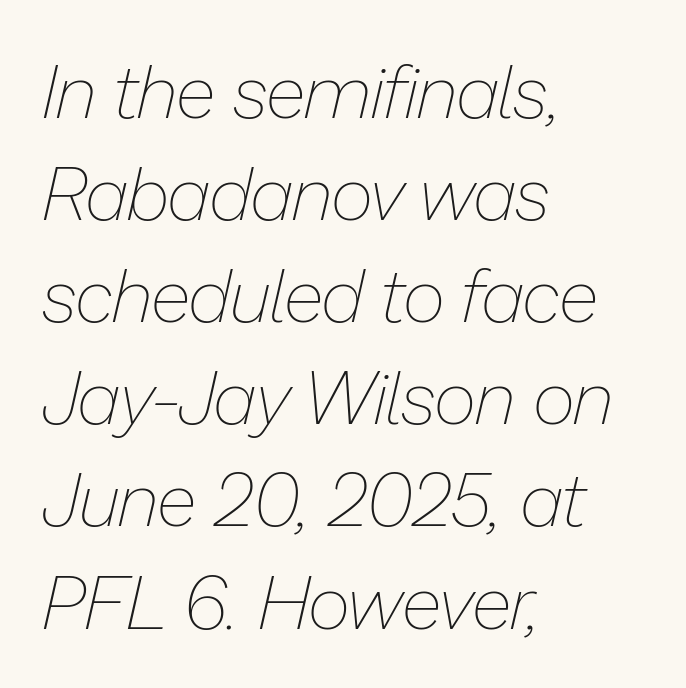
An italicized treatment has been applied to the whole sample. Here the designer chose a conventional face with non-uniform glyph widths. The block of text has a typical density, with ordinary space between rows. This rendering features lettering with no underline. The rendering keeps characters at their native spacing. Typeset ragged right — the left edge is the straight one.
